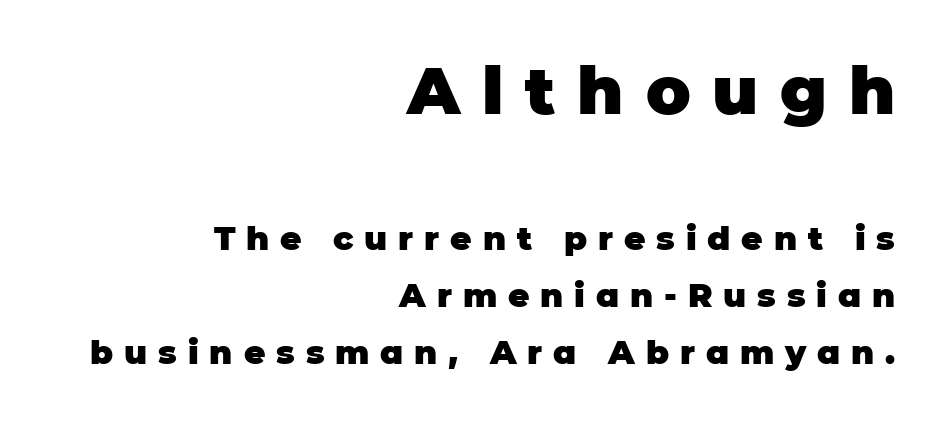
{"serif": "no", "italic": "no", "bold": "yes", "weight": "heavy", "width": "normal", "stroke_contrast": "low", "x_height": "large", "monospaced": "no", "underline": "no", "align": "right", "line_spacing_ratio": 1.74, "letter_spacing": "wide", "letter_spacing_em": 0.33, "larger_block": "first", "size_ratio": 2.0, "glyph_px": 66}
